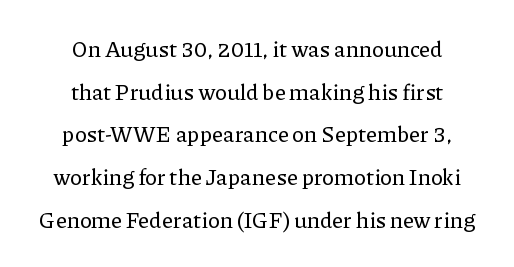
Is there any slant? The stems are plumb. The area under the type is left untouched. Regarding leading, the lines here are spaced well apart. The tracking reads as untouched default to a designer's eye. The paragraph has two soft edges and a firm central axis.
